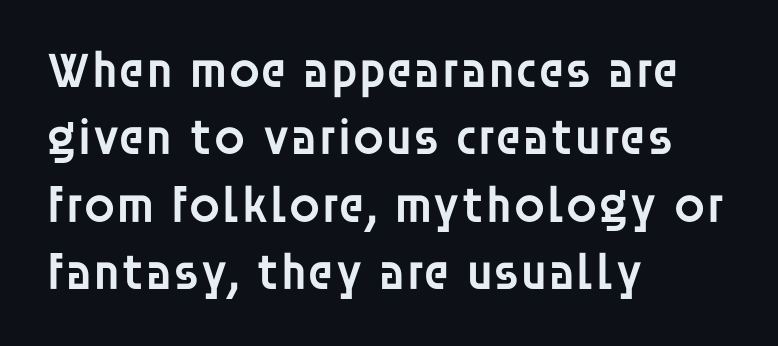
Characters remain perfectly vertical along every line. Each letter keeps its own natural width here, so spacing adapts to shape. The type is set solid horizontally, with unmodified tracking. Regular leading. Every letter is mildly thick-stroked: semibold rather than bold. Is this a sans? Yes — the strokes have no serifs.
